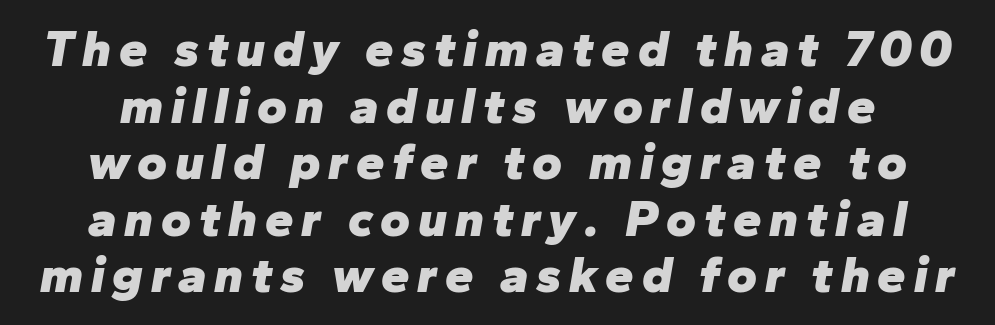
Q: Is the text bold? A: Yes.
Q: Is the text italic (slanted)? A: Yes, it leans right by about 10 degrees.
Q: Is the text underlined? A: No.
Q: Is the spacing between lines tight, normal or loose? A: Tight.
Q: Width (condensed, normal, or wide)? A: Normal.
Q: Stroke contrast? A: Low.
Q: x-height? A: Medium.
Q: Monospaced? A: No.
